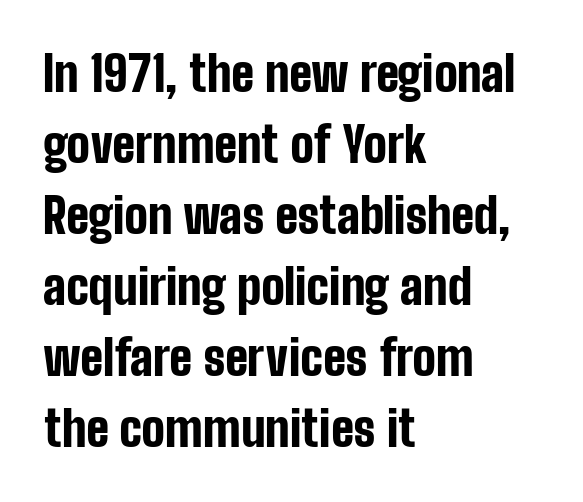
The image shows 49 px bold, condensed sans-serif type, upright; set left-aligned, normal line spacing (1.45x), normal letter spacing, not underlined; low stroke contrast and a medium x-height.
